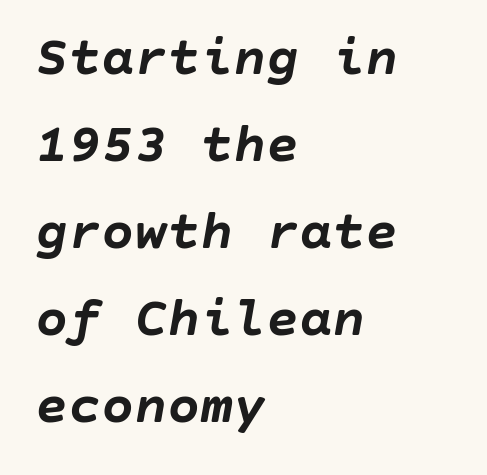
Leading matches the norm, producing a regular column. Unmarked baselines from the first word to the last. Notice how thick the strokes are: this is what a full bold looks like. The text carries the slant typical of an italic or oblique font.
